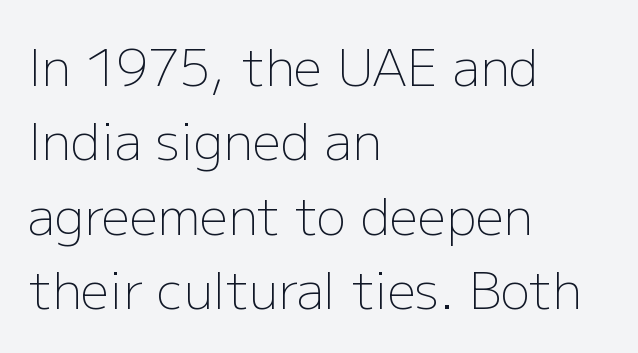
The image shows 50 px light sans-serif type, upright; set left-aligned, normal line spacing (1.49x), normal letter spacing, not underlined; low stroke contrast and a medium x-height.
